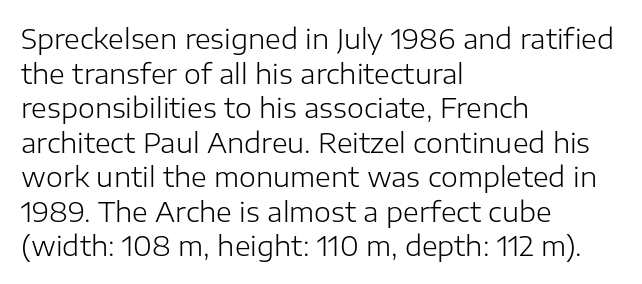
The block of text has a typical density, with ordinary space between rows. Which margin do the lines hug? The left one — the right edge is uneven. The space directly below the letters is spotless. This is the regular roman posture of the typeface. Does extra space separate the letters? No, they use regular spacing.
